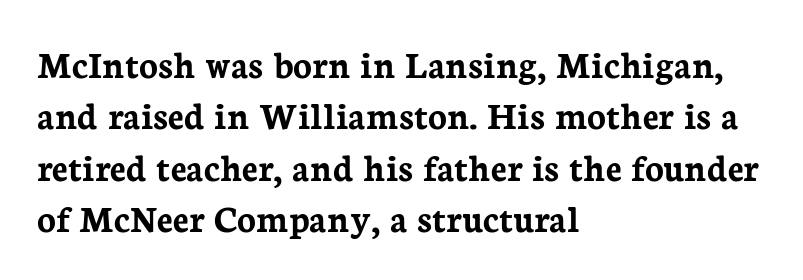
Q: Is the text bold? A: Yes.
Q: Is the text italic (slanted)? A: No, it is upright.
Q: Is the typeface a serif or a sans-serif typeface? A: Serif.
Q: Is the text underlined? A: No.
Q: How is the paragraph aligned? A: Left-aligned.
Q: Is the spacing between letters normal or unusually wide? A: Normal.
Q: Is the spacing between lines tight, normal or loose? A: Normal.
Q: Width (condensed, normal, or wide)? A: Normal.
Q: Stroke contrast? A: Low.
Q: x-height? A: Medium.
Q: Monospaced? A: No.
